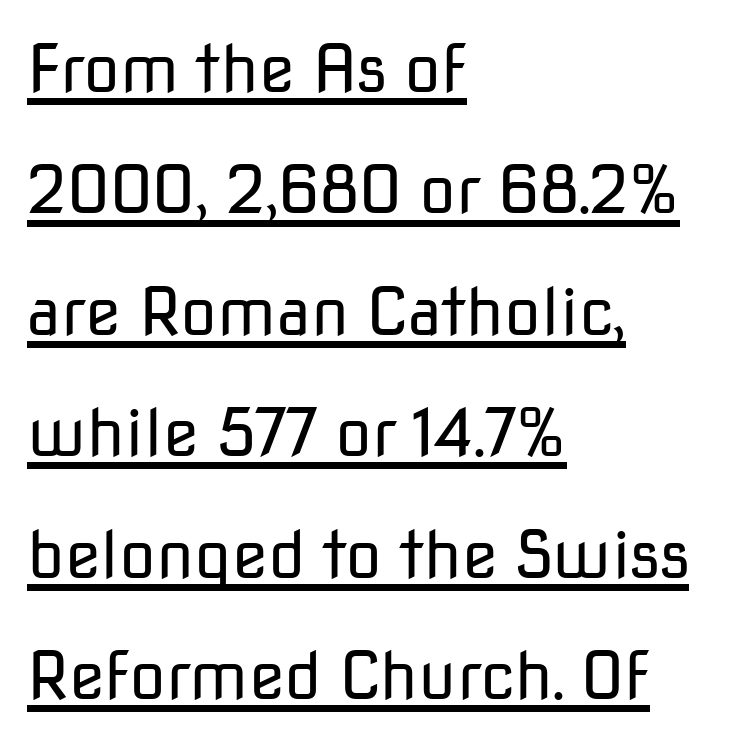
Q: Is the text bold? A: No.
Q: Is the text italic (slanted)? A: No, it is upright.
Q: Is the typeface a serif or a sans-serif typeface? A: Sans-serif.
Q: Is the text underlined? A: Yes.
Q: How is the paragraph aligned? A: Left-aligned.
Q: Is the spacing between letters normal or unusually wide? A: Normal.
Q: Width (condensed, normal, or wide)? A: Normal.
Q: Stroke contrast? A: Low.
Q: x-height? A: Medium.
Q: Monospaced? A: No.
